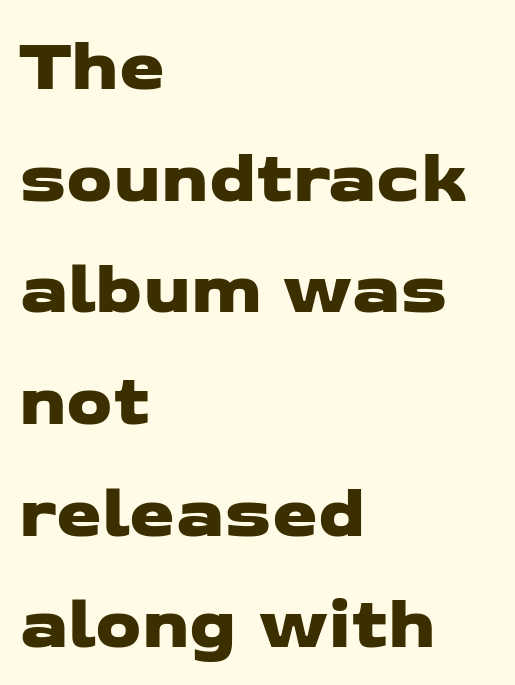
{"serif": "no", "width": "wide", "stroke_contrast": "low", "x_height": "medium", "monospaced": "no", "underline": "no", "align": "left", "line_spacing": "normal", "line_spacing_ratio": 1.53, "letter_spacing": "normal", "letter_spacing_em": 0.0, "glyph_px": 73}
